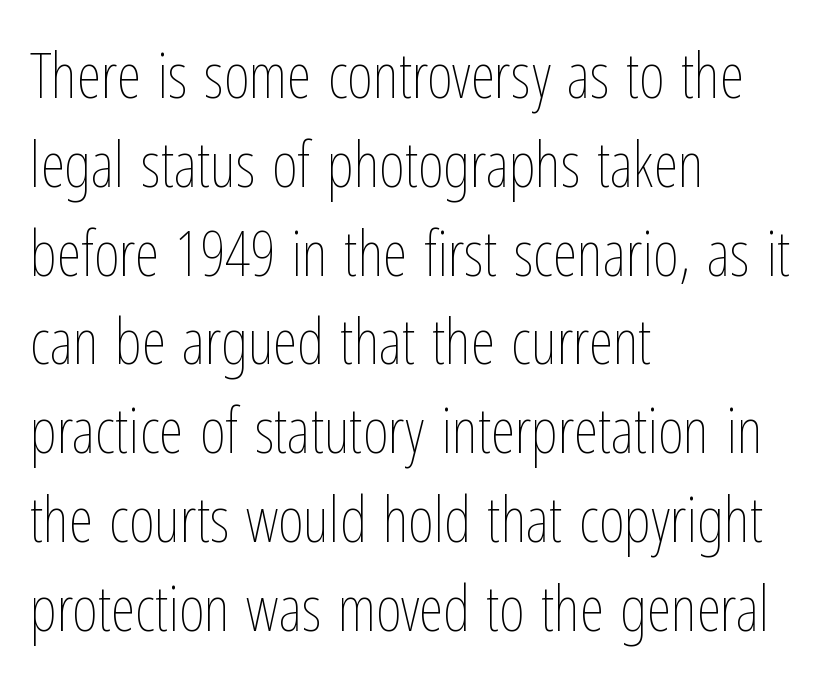
{"italic": "no", "bold": "no", "weight": "thin", "width": "condensed", "stroke_contrast": "low", "x_height": "medium", "monospaced": "no", "underline": "no", "align": "left", "line_spacing": "normal", "line_spacing_ratio": 1.41, "letter_spacing": "normal", "letter_spacing_em": 0.0, "glyph_px": 63}
